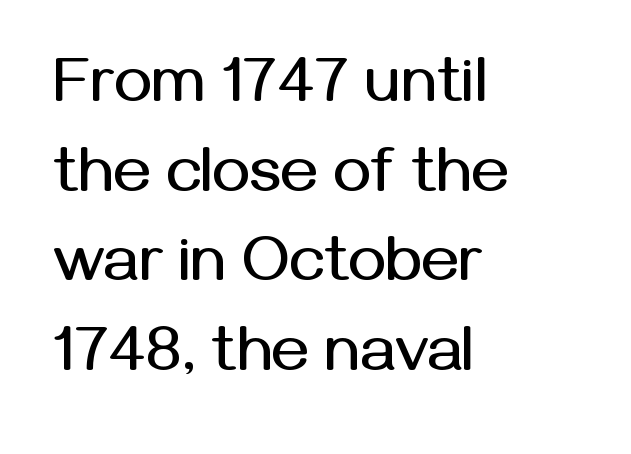
The passage shown is typed in a proportional face where columns would drift. Tall strokes in this sample are plumb rather than angled. The lines sit at an ordinary, default distance from one another. The ragged edge is on the right, which tells us the setting is flush left.
